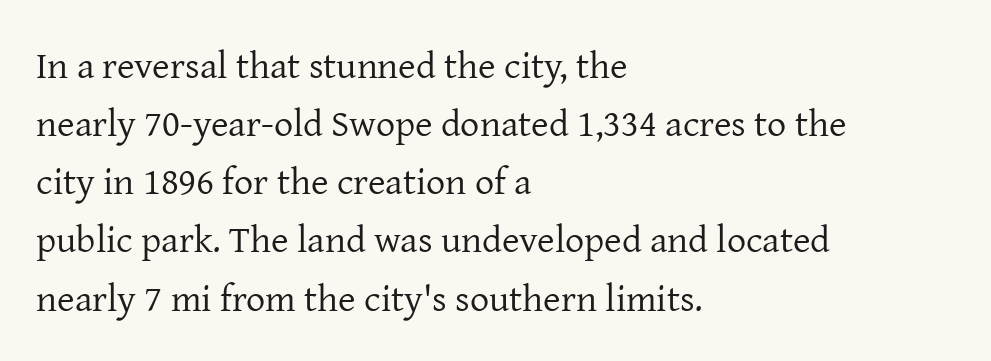
The image shows 38 px regular-weight serif type, upright; set left-aligned, normal line spacing (1.53x), normal letter spacing, not underlined; low stroke contrast and a medium x-height.
